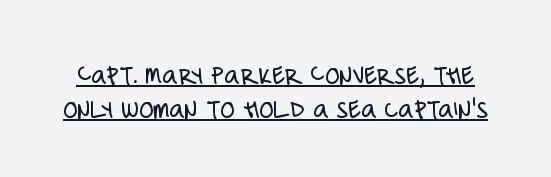
Q: Is the text bold? A: No.
Q: Is the text italic (slanted)? A: No, it is upright.
Q: Is the typeface a serif or a sans-serif typeface? A: Sans-serif.
Q: Is the text underlined? A: Yes.
Q: Is the spacing between letters normal or unusually wide? A: Normal.
Q: Width (condensed, normal, or wide)? A: Condensed.
Q: Stroke contrast? A: Low.
Q: x-height? A: Large.
Q: Monospaced? A: No.
